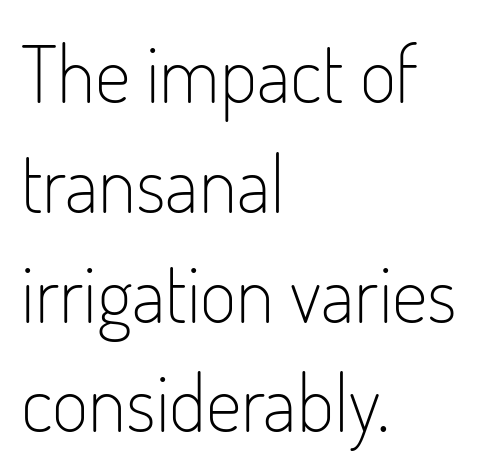
The image shows 79 px light, condensed sans-serif type, upright; set left-aligned, normal line spacing (1.39x), normal letter spacing, not underlined; low stroke contrast and a small x-height.
